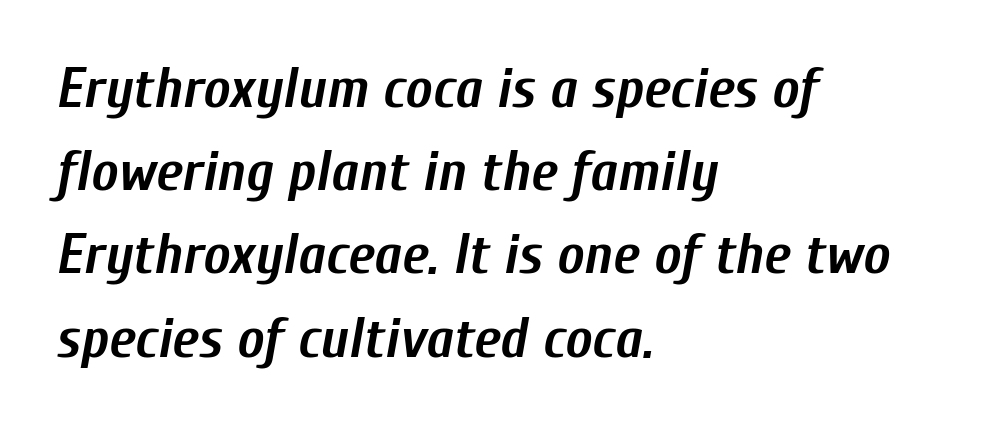
{"italic": "yes", "lean": "right", "slant_degrees": 10, "bold": "yes", "weight": "semibold", "width": "condensed", "stroke_contrast": "low", "x_height": "medium", "monospaced": "no", "underline": "no", "align": "left", "line_spacing": "normal", "line_spacing_ratio": 1.46, "letter_spacing": "normal", "letter_spacing_em": 0.0, "glyph_px": 57}
